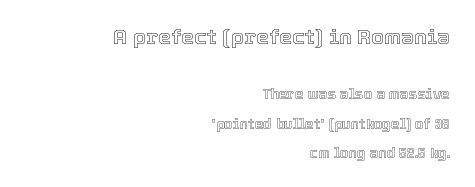
Whoever set this made the first block the dominant, larger element. Is the block centered? No — it sits flush against the right margin. Line spacing here is loose. Words float on clear page, feet unadorned. You could call the tracking neutral — neither tight nor loose. The typography opts for an upright posture over an oblique one.
